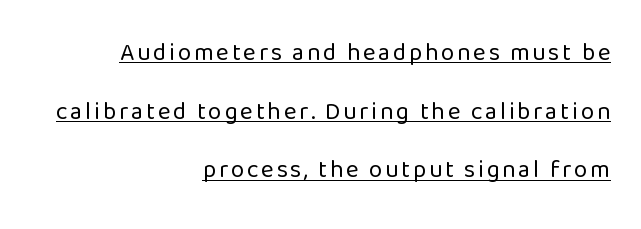
The image shows 24 px text type, upright; set right-aligned, loose line spacing (2.44x), underlined.
